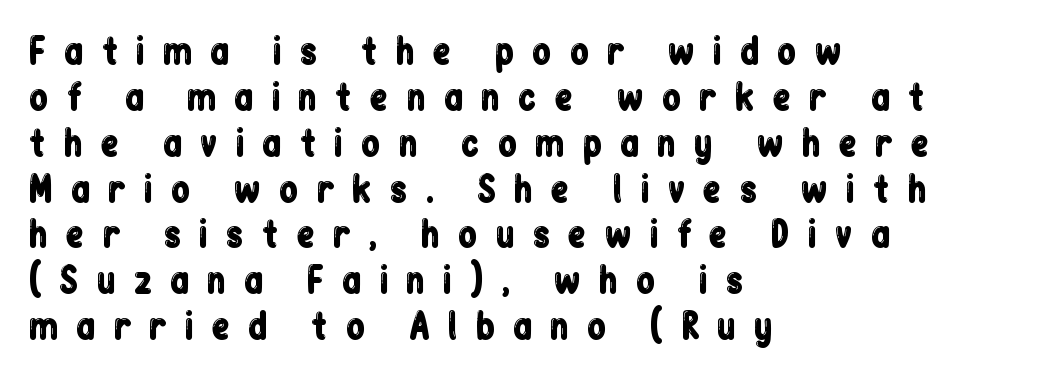
The typesetter chose a ragged-right arrangement here. You could not count columns in this text — the font is proportionally spaced. Is the letter spacing exaggerated? Yes — the characters are pushed far apart. The text was rendered using a sans face with plain stroke endings. Whoever set this chose a conventional vertical rhythm.
